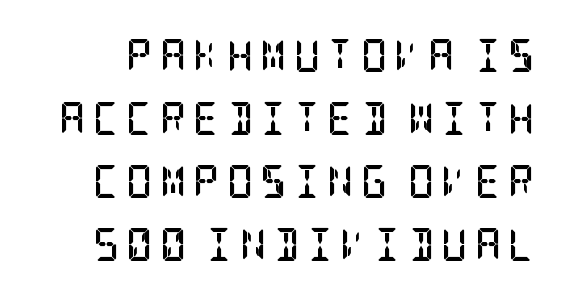
The image shows 33 px semibold, condensed serif type, upright; set loose line spacing (1.91x), unusually wide letter spacing (+0.2 em), not underlined; low stroke contrast and a large x-height.
